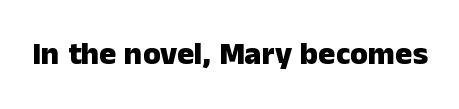
Q: Is the text bold? A: Yes.
Q: Is the text italic (slanted)? A: No, it is upright.
Q: Is the typeface a serif or a sans-serif typeface? A: Sans-serif.
Q: Is the text underlined? A: No.
Q: Is the spacing between letters normal or unusually wide? A: Normal.
Q: Width (condensed, normal, or wide)? A: Normal.
Q: Stroke contrast? A: Low.
Q: x-height? A: Medium.
Q: Monospaced? A: No.
